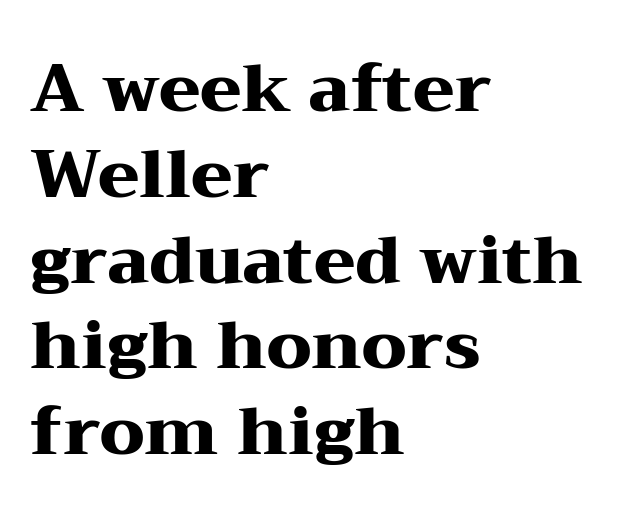
The image shows 67 px heavy, wide serif type, upright; set left-aligned, normal line spacing (1.28x), normal letter spacing, not underlined; medium stroke contrast and a medium x-height.
